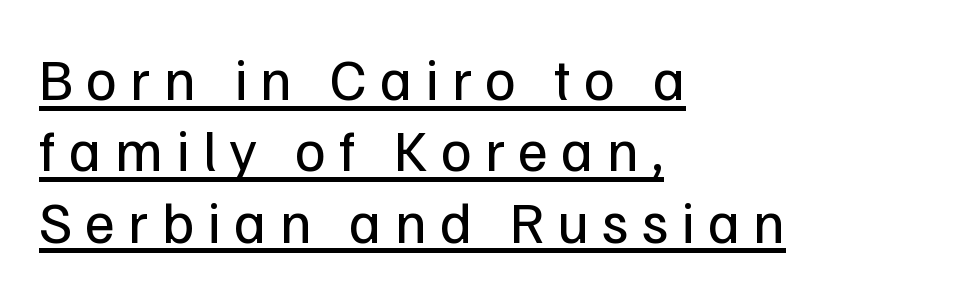
The letters carry no serifs — their stems end cleanly without finishing strokes. The face used here is rendered with a markedly widened letterfit. A quiet, ordinary-to-light weight characterises the typeface. The face used here is proportionally spaced, like ordinary book or web type. The type sits square on the baseline with zero lean.
